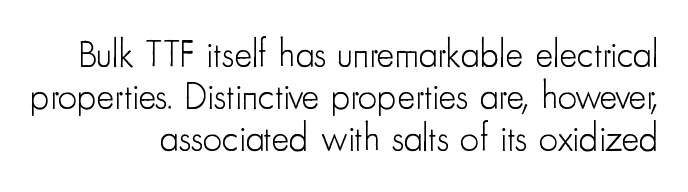
The image shows 38 px light, condensed sans-serif type, upright; set right-aligned, tight line spacing (1.11x), normal letter spacing, not underlined; low stroke contrast and a small x-height.
